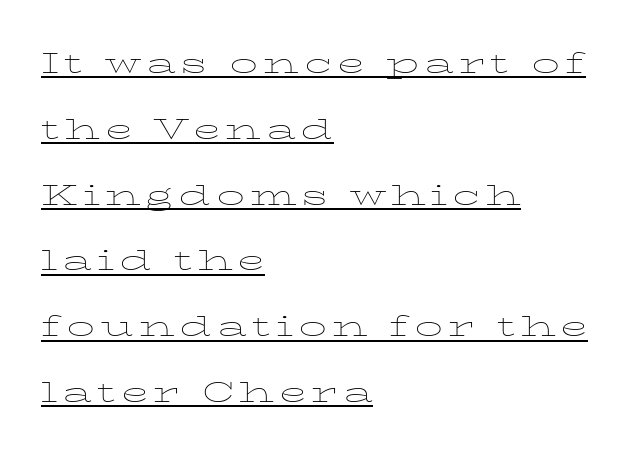
{"serif": "yes", "italic": "no", "bold": "no", "weight": "thin", "width": "wide", "stroke_contrast": "low", "x_height": "medium", "monospaced": "no", "underline": "yes", "align": "left", "line_spacing": "loose", "line_spacing_ratio": 2.35, "glyph_px": 28}
